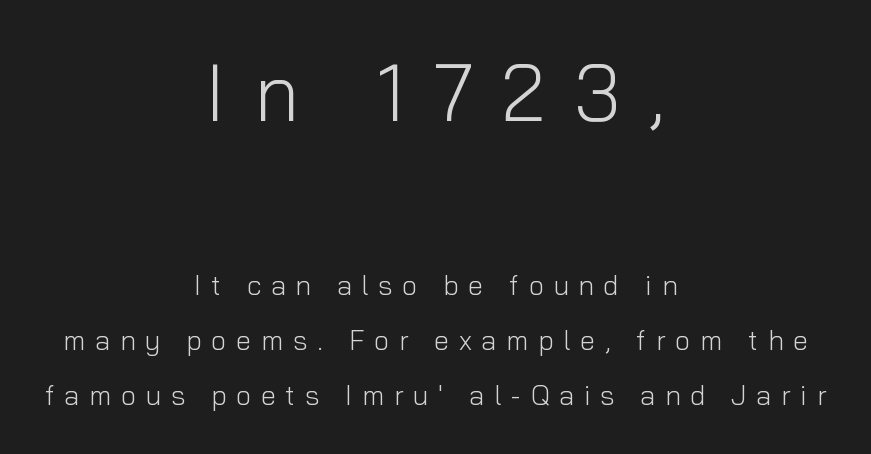
Q: Is the text bold? A: No.
Q: Is the text italic (slanted)? A: No, it is upright.
Q: Is the typeface a serif or a sans-serif typeface? A: Sans-serif.
Q: Is the text underlined? A: No.
Q: How is the paragraph aligned? A: Centered.
Q: Is the spacing between letters normal or unusually wide? A: Unusually wide.
Q: Is the spacing between lines tight, normal or loose? A: Loose.
Q: Which block of text is set in a larger size, the first (top) or the second (bottom)? A: The first (top) one.
Q: Width (condensed, normal, or wide)? A: Normal.
Q: Stroke contrast? A: Low.
Q: x-height? A: Medium.
Q: Monospaced? A: No.
